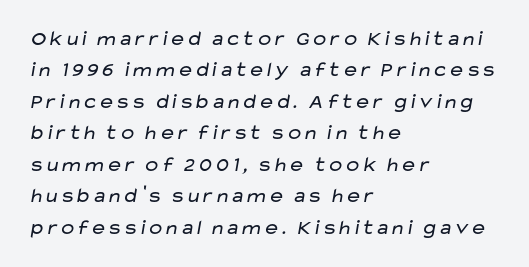
{"bold": "no", "underline": "no", "align": "left", "line_spacing": "normal", "line_spacing_ratio": 1.5, "letter_spacing": "normal", "letter_spacing_em": 0.0, "glyph_px": 21}
